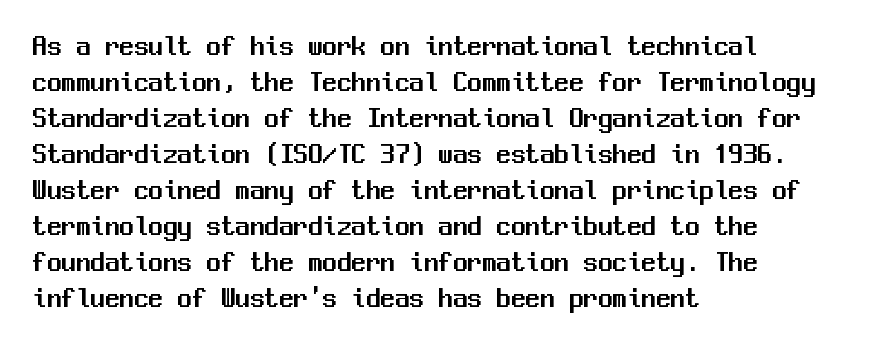
The image shows 29 px sans-serif type, upright, monospaced; set left-aligned, line spacing 1.24x, normal letter spacing, not underlined; medium stroke contrast and a medium x-height.
